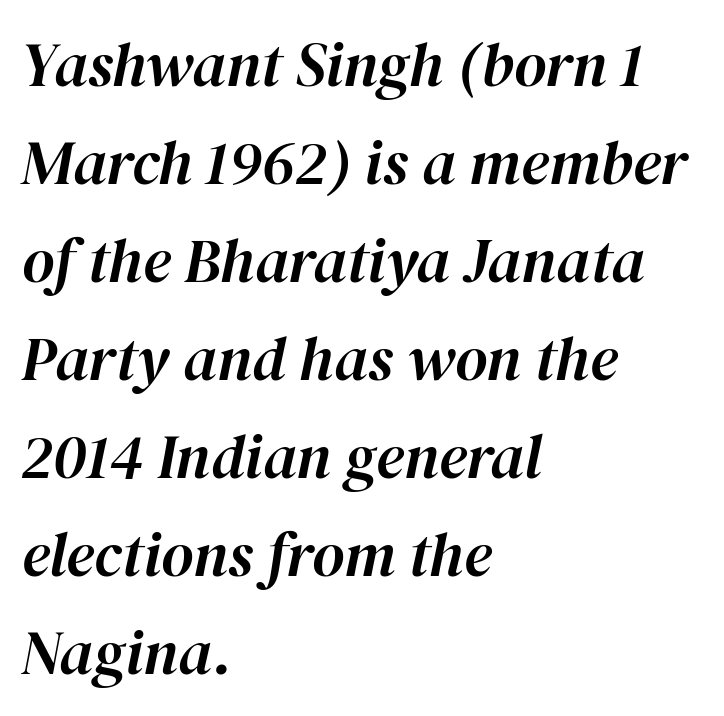
{"italic": "yes", "lean": "right", "slant_degrees": 12, "width": "normal", "stroke_contrast": "high", "x_height": "medium", "monospaced": "no", "underline": "no", "align": "left", "line_spacing": "normal", "line_spacing_ratio": 1.58, "letter_spacing": "normal", "letter_spacing_em": 0.0, "glyph_px": 62}
